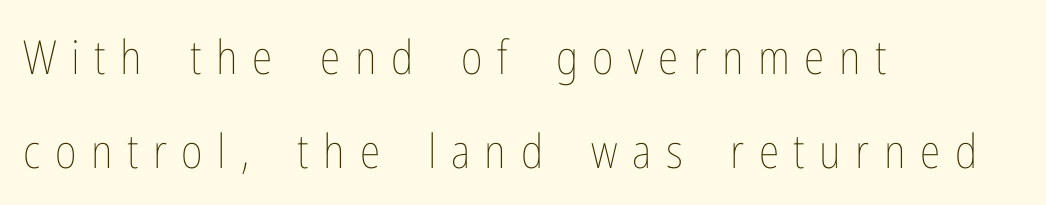
The image shows 47 px thin, condensed type, upright; set left-aligned, loose line spacing (2.0x), unusually wide letter spacing (+0.31 em), not underlined; low stroke contrast and a medium x-height.
